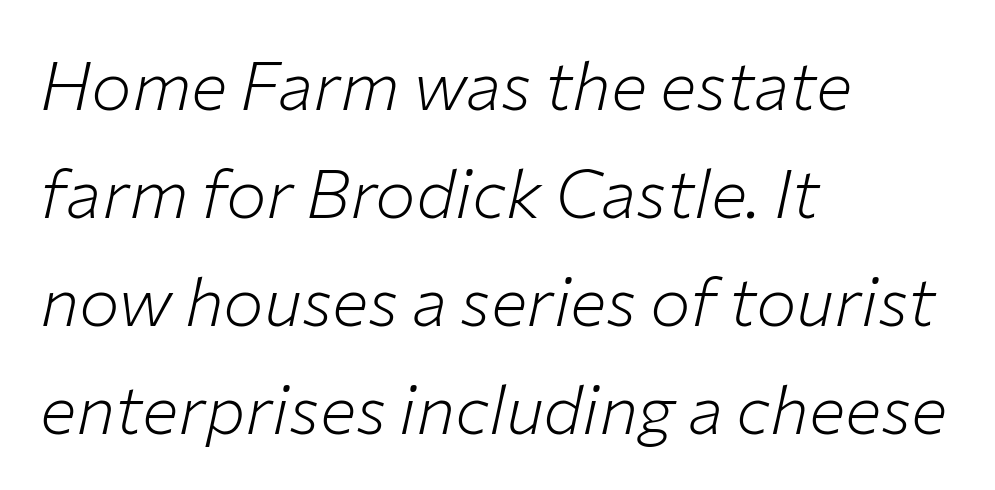
Beneath every word, the page is bare. Evenly set lines give the paragraph a standard silhouette. The typesetter chose a ragged-right arrangement here. Does the lettering tilt? It does — this is italic. Compared with a typical body face, this is equally light or lighter still.
